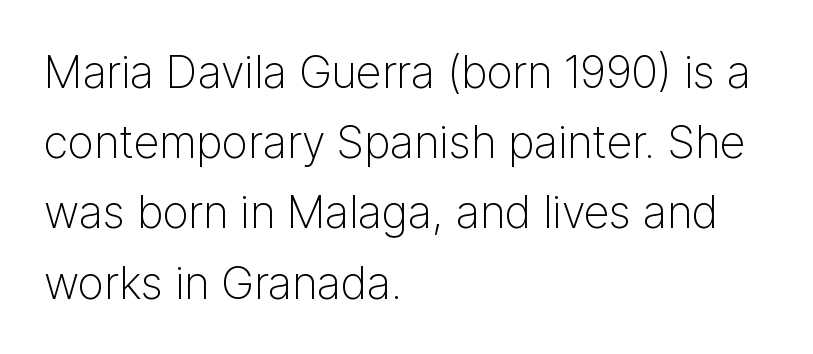
{"serif": "no", "italic": "no", "bold": "no", "weight": "light", "width": "normal", "stroke_contrast": "low", "x_height": "medium", "monospaced": "no", "underline": "no", "align": "left", "line_spacing": "normal", "line_spacing_ratio": 1.56, "letter_spacing": "normal", "letter_spacing_em": 0.0, "glyph_px": 45}
